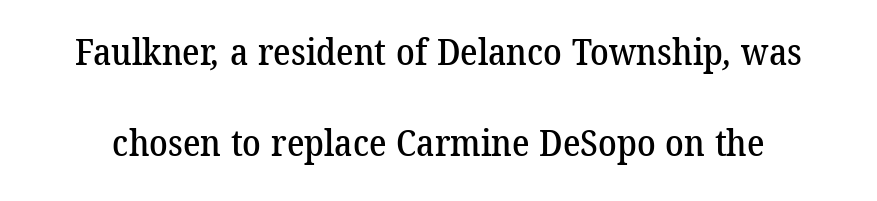
{"serif": "yes", "width": "normal", "stroke_contrast": "low", "x_height": "medium", "monospaced": "no", "underline": "no", "line_spacing": "loose", "line_spacing_ratio": 2.46, "letter_spacing": "normal", "letter_spacing_em": 0.0, "glyph_px": 37}
